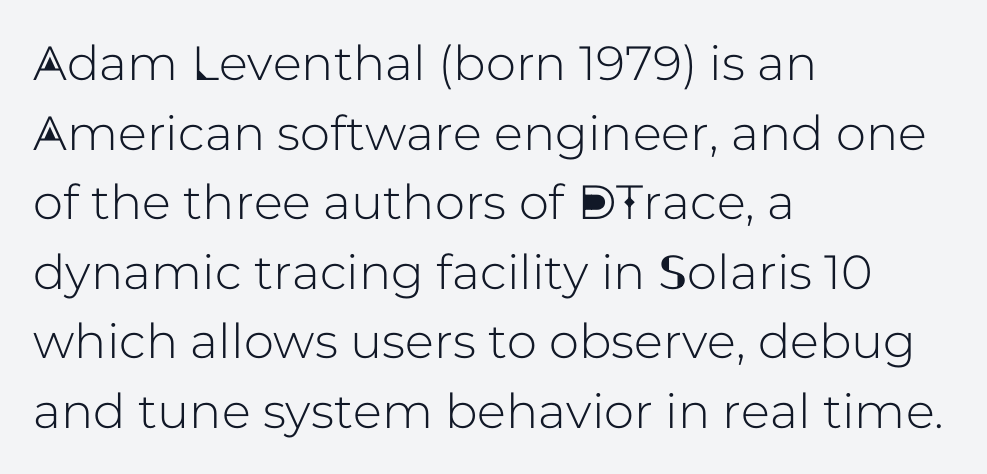
{"serif": "no", "italic": "no", "width": "normal", "stroke_contrast": "low", "x_height": "medium", "monospaced": "no", "underline": "no", "align": "left", "line_spacing": "normal", "line_spacing_ratio": 1.45, "letter_spacing": "normal", "letter_spacing_em": 0.0, "glyph_px": 48}
